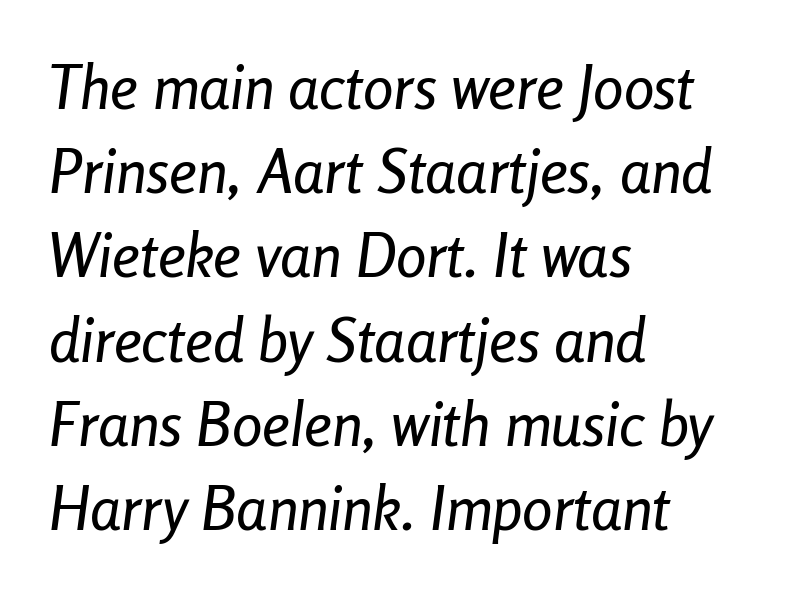
Layout note: lines flush left. Letter spacing: default. This sample keeps an unexceptional amount of space between lines. Note the varied advance widths — an 'i' is clearly narrower than an 'm'. The text carries the slant typical of an italic or oblique font.
